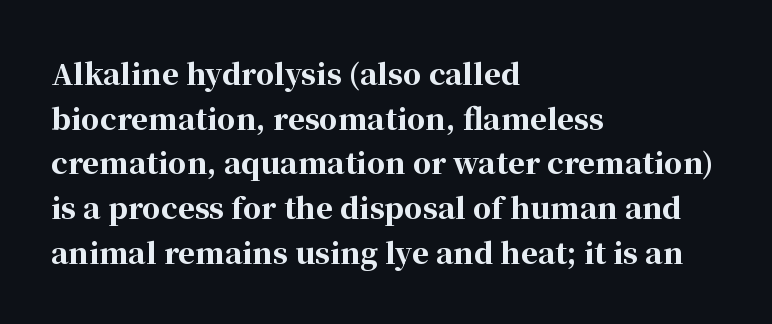
Underline: absent. If you drew a line through each stem, it would be perfectly vertical. The tracking reads as untouched default to a designer's eye. The typesetting leans heavy: a genuine bold. Successive baselines arrive at the customary interval. Spacing verdict: proportional, widths tailored to each character.
